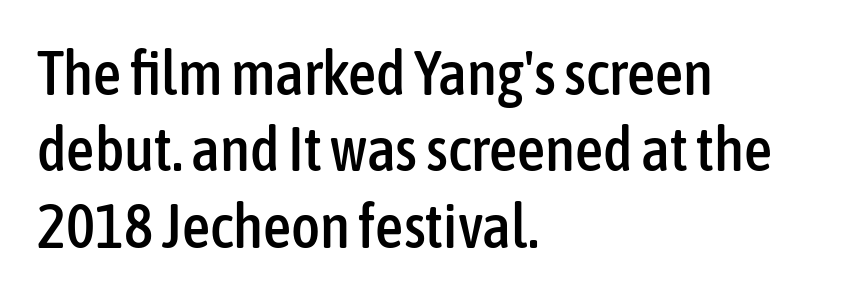
{"serif": "no", "italic": "no", "width": "condensed", "stroke_contrast": "low", "x_height": "medium", "monospaced": "no", "underline": "no", "align": "left", "line_spacing_ratio": 1.23, "letter_spacing": "normal", "letter_spacing_em": 0.0, "glyph_px": 62}
